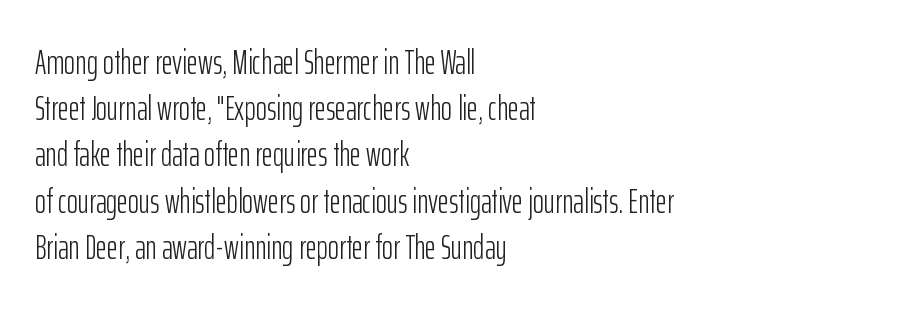
{"serif": "no", "italic": "no", "bold": "no", "weight": "light", "width": "condensed", "stroke_contrast": "low", "x_height": "medium", "monospaced": "no", "underline": "no", "align": "left", "line_spacing": "normal", "line_spacing_ratio": 1.36, "letter_spacing": "normal", "letter_spacing_em": 0.0, "glyph_px": 34}
